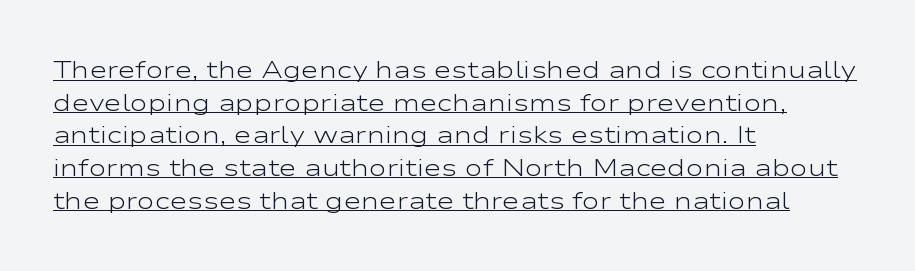
Q: Is the text bold? A: No.
Q: Is the text italic (slanted)? A: No, it is upright.
Q: Is the text underlined? A: Yes.
Q: How is the paragraph aligned? A: Left-aligned.
Q: Is the spacing between letters normal or unusually wide? A: Normal.
Q: Is the spacing between lines tight, normal or loose? A: Normal.
